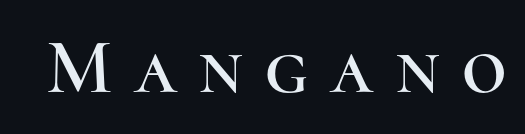
{"serif": "yes", "italic": "no", "width": "normal", "stroke_contrast": "high", "x_height": "medium", "monospaced": "no", "underline": "no", "letter_spacing": "wide", "letter_spacing_em": 0.28, "glyph_px": 78}
